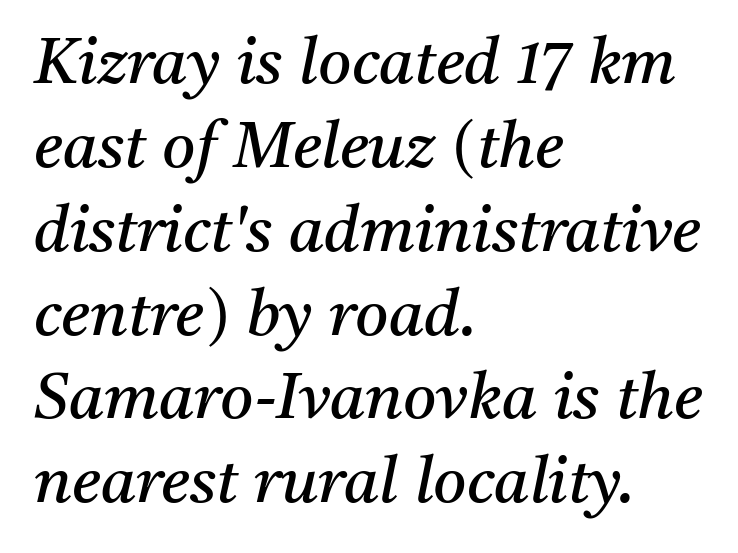
{"serif": "yes", "italic": "yes", "lean": "right", "slant_degrees": 11, "bold": "no", "weight": "regular", "width": "normal", "stroke_contrast": "medium", "x_height": "medium", "monospaced": "no", "underline": "no", "align": "left", "line_spacing": "normal", "line_spacing_ratio": 1.31, "letter_spacing": "normal", "letter_spacing_em": 0.0, "glyph_px": 64}
